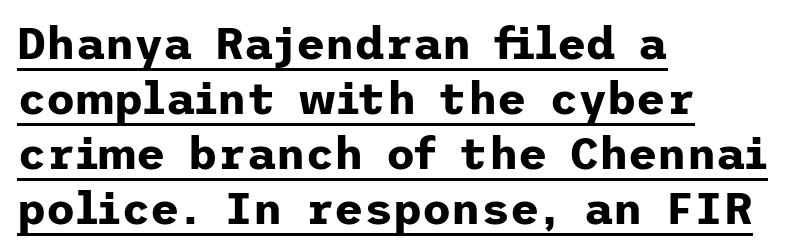
The image shows 45 px bold sans-serif type, upright; set left-aligned, line spacing 1.22x, normal letter spacing, underlined; low stroke contrast and a medium x-height.
